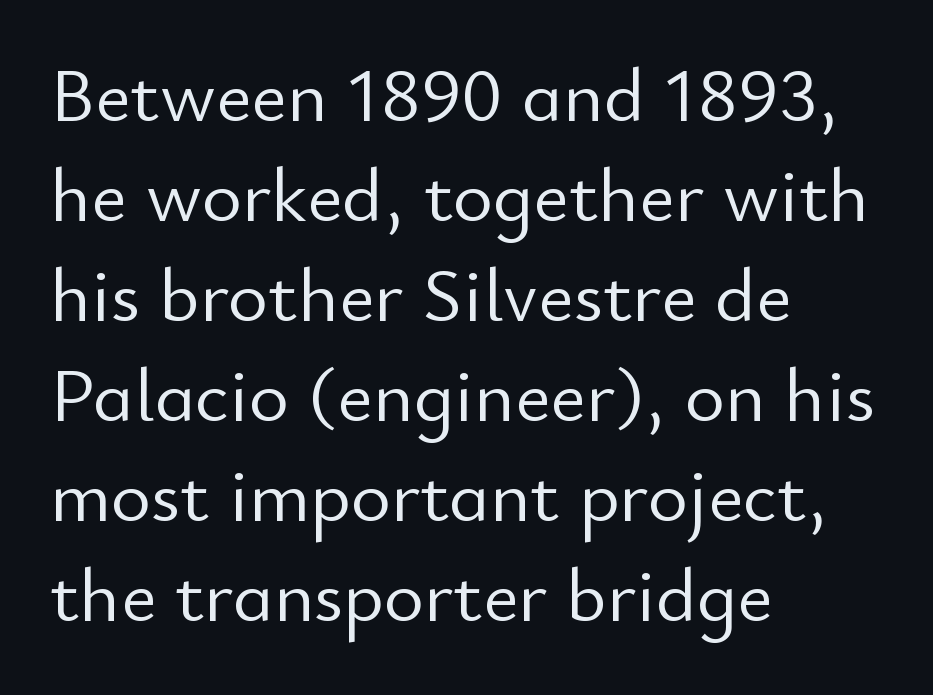
The image shows 77 px light sans-serif type, upright; set left-aligned, normal line spacing (1.3x), normal letter spacing, not underlined; low stroke contrast and a small x-height.
